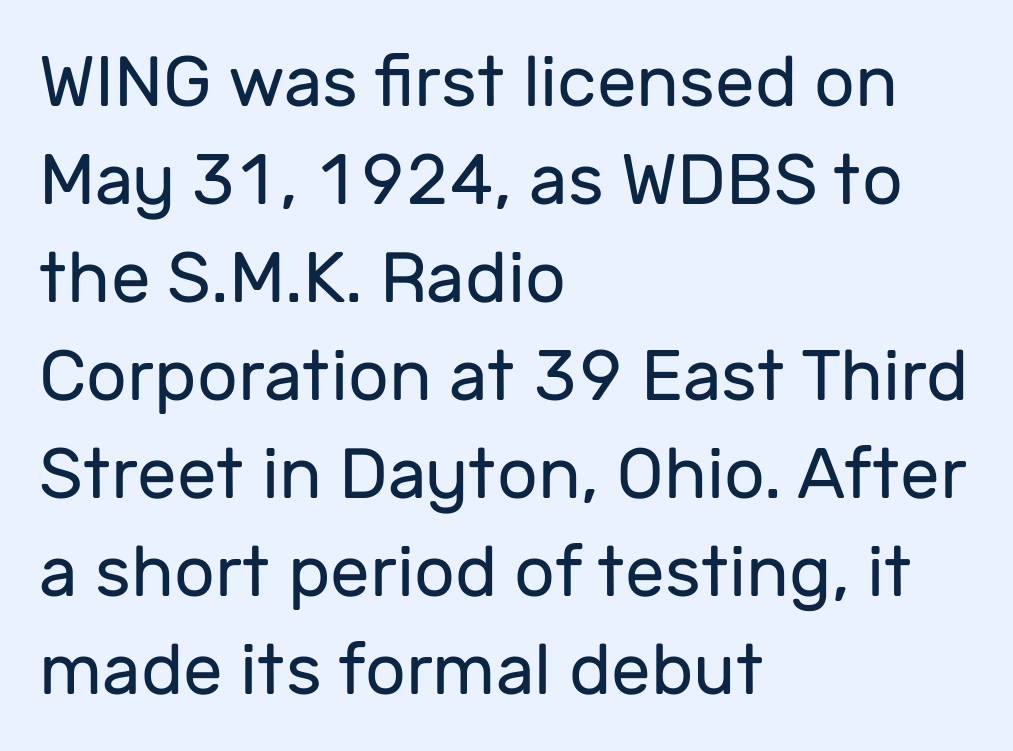
{"serif": "no", "italic": "no", "bold": "no", "weight": "regular", "width": "normal", "stroke_contrast": "low", "x_height": "medium", "monospaced": "no", "underline": "no", "align": "left", "line_spacing": "normal", "line_spacing_ratio": 1.38, "letter_spacing": "normal", "letter_spacing_em": 0.0, "glyph_px": 71}
